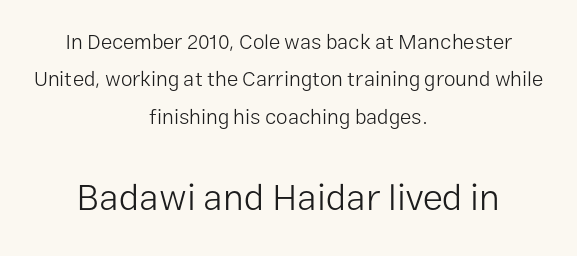
{"serif": "no", "italic": "no", "bold": "no", "weight": "light", "width": "normal", "stroke_contrast": "low", "x_height": "medium", "monospaced": "no", "underline": "no", "align": "center", "line_spacing_ratio": 1.78, "letter_spacing": "normal", "letter_spacing_em": 0.0, "larger_block": "second", "size_ratio": 1.76, "glyph_px": 37}
